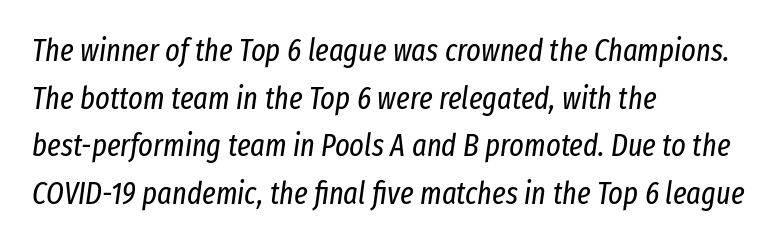
You could not count columns in this text — the font is proportionally spaced. Horizontally, the lines are justified to the leading edge only. A bare baseline throughout the passage. Weight: in the light-to-regular range.
